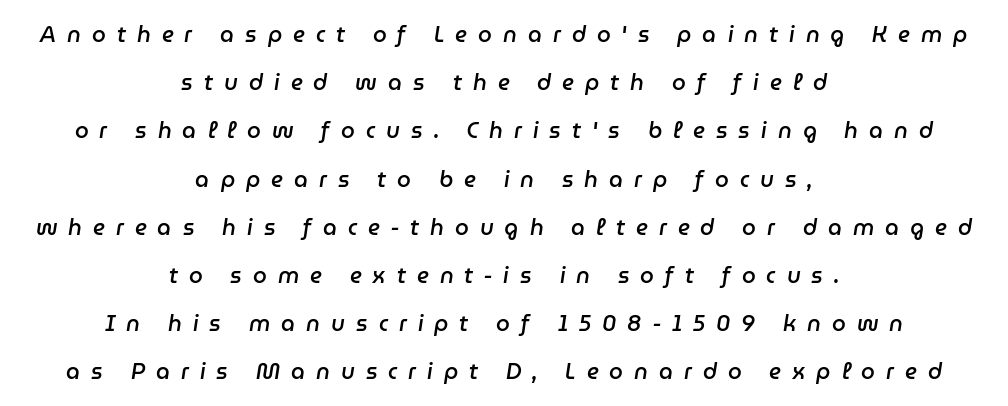
The image shows 22 px text type, italic (leaning right); set centered, loose line spacing (2.19x), unusually wide letter spacing (+0.5 em), not underlined.
